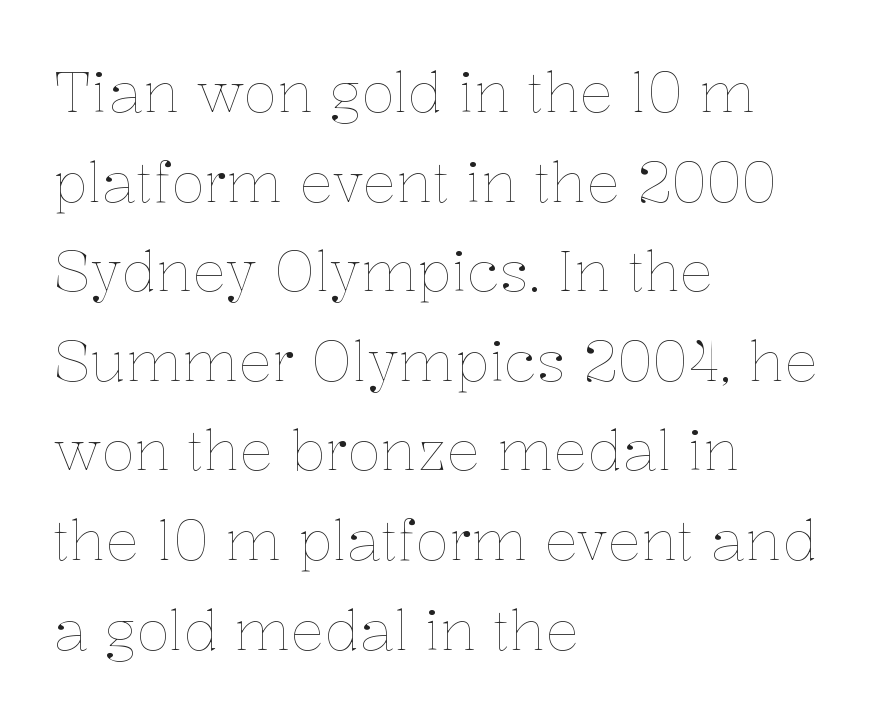
The image shows 56 px thin type, upright; set left-aligned, normal line spacing (1.6x), normal letter spacing, not underlined; low stroke contrast and a medium x-height.
